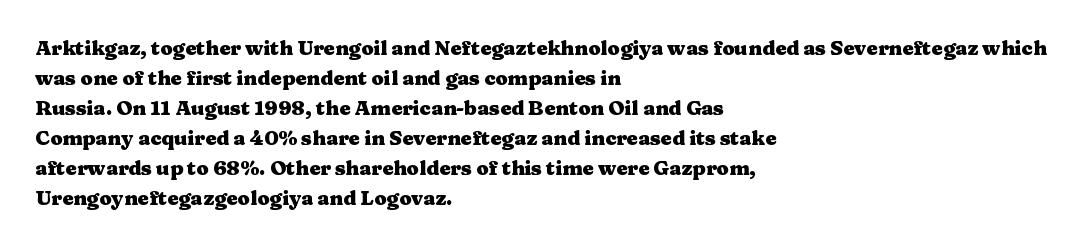
The image shows 20 px bold type, upright; set left-aligned, normal line spacing (1.5x), normal letter spacing, not underlined.
